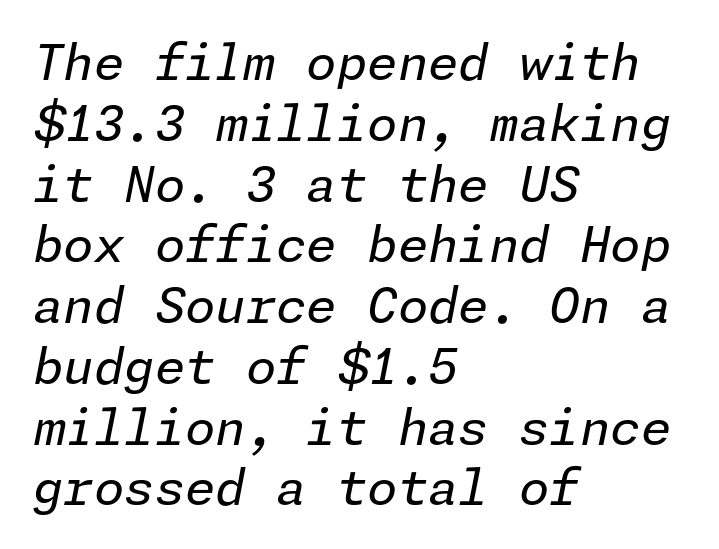
The image shows 49 px regular-weight type, italic (leaning right); set left-aligned, line spacing 1.24x, normal letter spacing, not underlined; low stroke contrast and a medium x-height.
